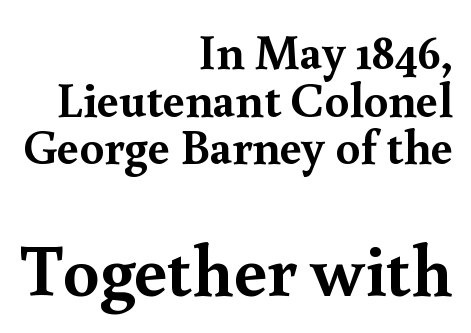
Q: Is the text bold? A: Yes.
Q: Is the text italic (slanted)? A: No, it is upright.
Q: Is the typeface a serif or a sans-serif typeface? A: Serif.
Q: Is the text underlined? A: No.
Q: How is the paragraph aligned? A: Right-aligned.
Q: Is the spacing between letters normal or unusually wide? A: Normal.
Q: Is the spacing between lines tight, normal or loose? A: Tight.
Q: Which block of text is set in a larger size, the first (top) or the second (bottom)? A: The second (bottom) one.
Q: Width (condensed, normal, or wide)? A: Normal.
Q: x-height? A: Small.
Q: Monospaced? A: No.
